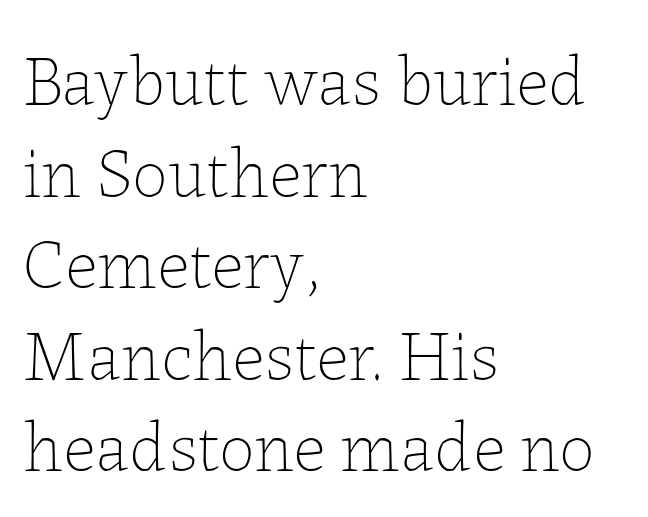
{"italic": "no", "bold": "no", "weight": "thin", "width": "normal", "stroke_contrast": "low", "x_height": "medium", "monospaced": "no", "underline": "no", "align": "left", "line_spacing": "normal", "line_spacing_ratio": 1.29, "letter_spacing": "normal", "letter_spacing_em": 0.0, "glyph_px": 71}
